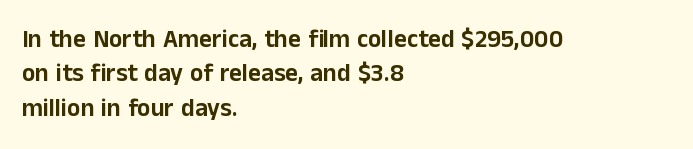
The image shows 25 px text type, upright; set left-aligned, normal line spacing (1.38x), normal letter spacing, not underlined.
